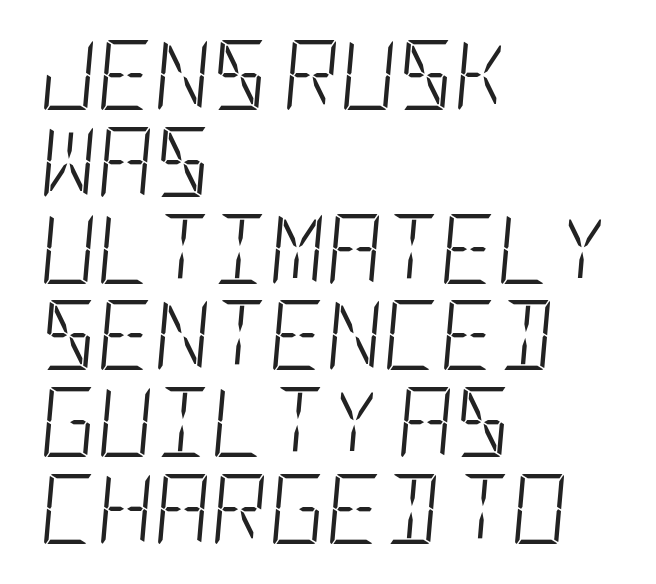
{"italic": "yes", "lean": "right", "slant_degrees": 5, "bold": "no", "weight": "light", "width": "condensed", "stroke_contrast": "low", "x_height": "large", "underline": "no", "align": "left", "line_spacing_ratio": 1.24, "letter_spacing": "normal", "letter_spacing_em": 0.0, "glyph_px": 70}
